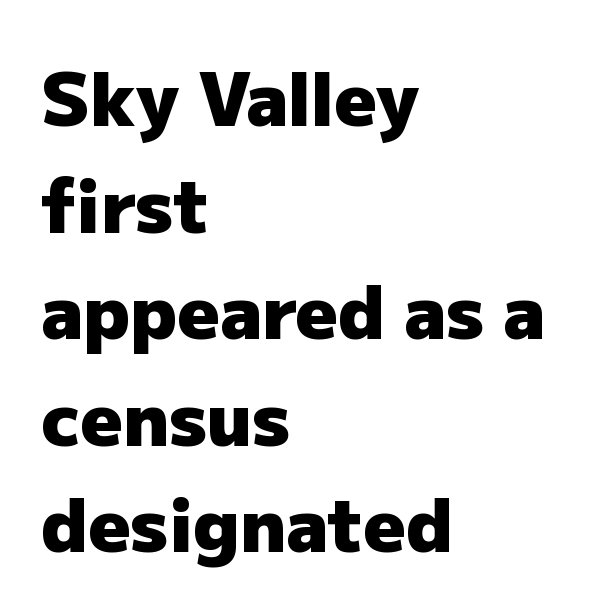
The image shows 73 px heavy sans-serif type, upright; set left-aligned, normal line spacing (1.46x), normal letter spacing, not underlined; low stroke contrast and a medium x-height.
